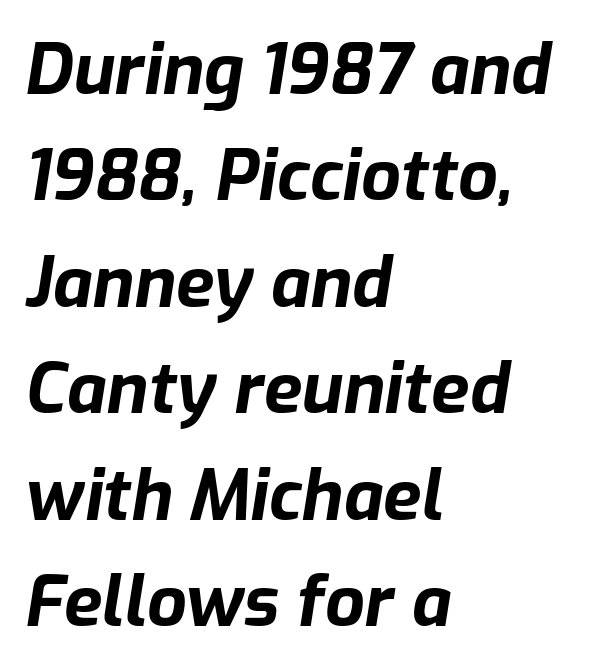
{"italic": "yes", "lean": "right", "slant_degrees": 9, "bold": "yes", "weight": "bold", "width": "normal", "stroke_contrast": "low", "x_height": "medium", "monospaced": "no", "underline": "no", "align": "left", "line_spacing": "normal", "line_spacing_ratio": 1.52, "letter_spacing": "normal", "letter_spacing_em": 0.0, "glyph_px": 70}
